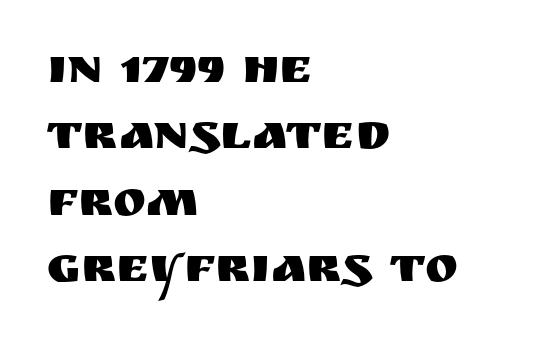
Glance below the letters and you will spot only blank space. The passage is arranged the way most books set body copy — flush left. Here the glyphs are tracked normally, forming tight word shapes. Examine the stroke ends and you'll find no serifs. Proportional: the letters do not fall into vertical columns.
